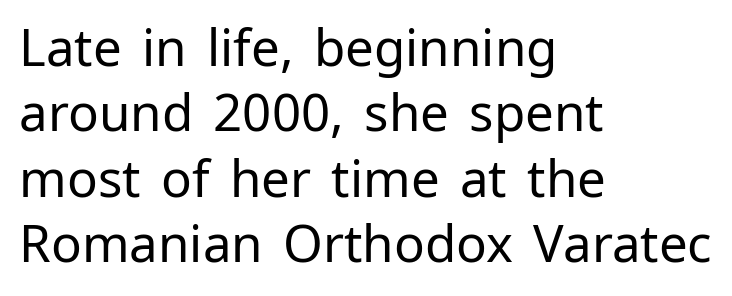
The image shows 51 px regular-weight sans-serif type, upright; set left-aligned, normal line spacing (1.28x), normal letter spacing, not underlined; low stroke contrast and a medium x-height.
